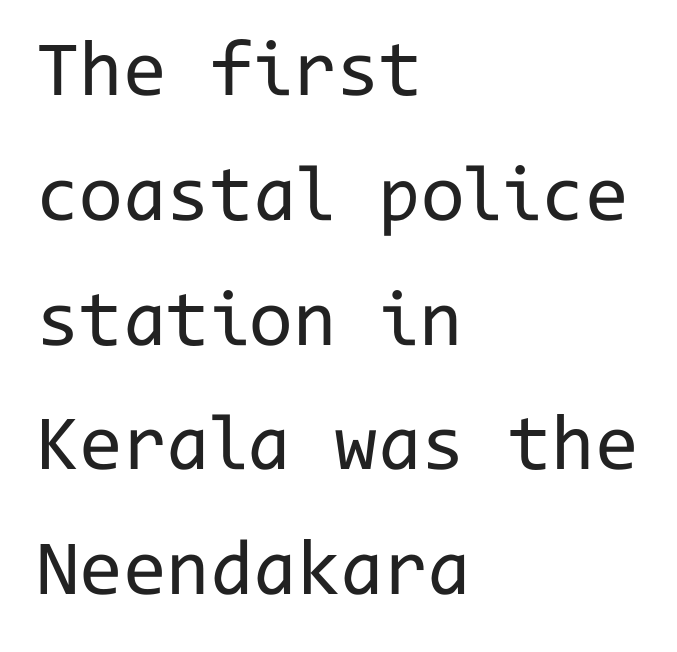
{"serif": "no", "italic": "no", "bold": "no", "weight": "regular", "width": "normal", "stroke_contrast": "low", "x_height": "medium", "monospaced": "yes", "underline": "no", "align": "left", "line_spacing": "normal", "line_spacing_ratio": 1.58, "letter_spacing": "normal", "letter_spacing_em": 0.0, "glyph_px": 79}
